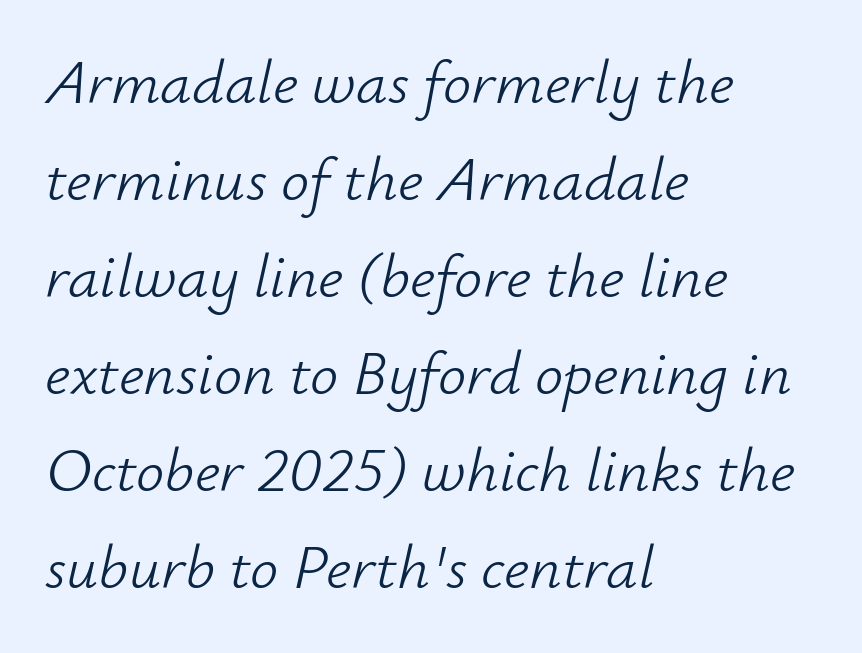
{"italic": "yes", "lean": "right", "slant_degrees": 12, "bold": "no", "weight": "light", "width": "normal", "stroke_contrast": "low", "x_height": "small", "monospaced": "no", "underline": "no", "align": "left", "line_spacing": "normal", "line_spacing_ratio": 1.54, "letter_spacing": "normal", "letter_spacing_em": 0.0, "glyph_px": 63}
